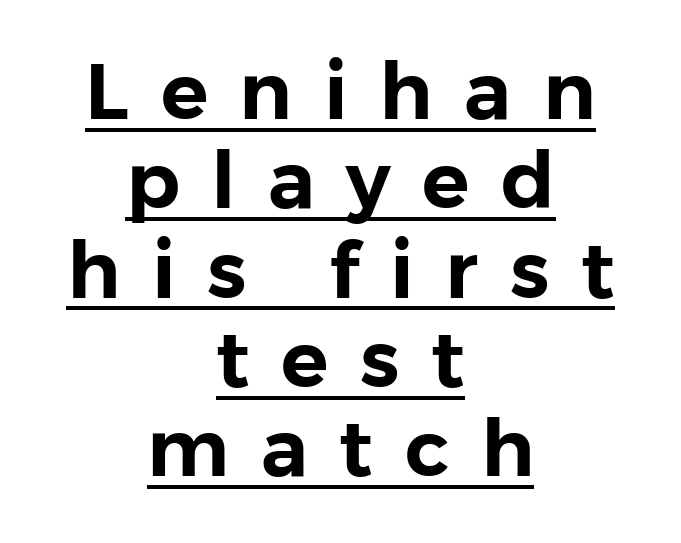
Q: Is the text italic (slanted)? A: No, it is upright.
Q: Is the typeface a serif or a sans-serif typeface? A: Sans-serif.
Q: Is the text underlined? A: Yes.
Q: How is the paragraph aligned? A: Centered.
Q: Is the spacing between letters normal or unusually wide? A: Unusually wide.
Q: Is the spacing between lines tight, normal or loose? A: Tight.
Q: Width (condensed, normal, or wide)? A: Normal.
Q: Stroke contrast? A: Low.
Q: x-height? A: Medium.
Q: Monospaced? A: No.
